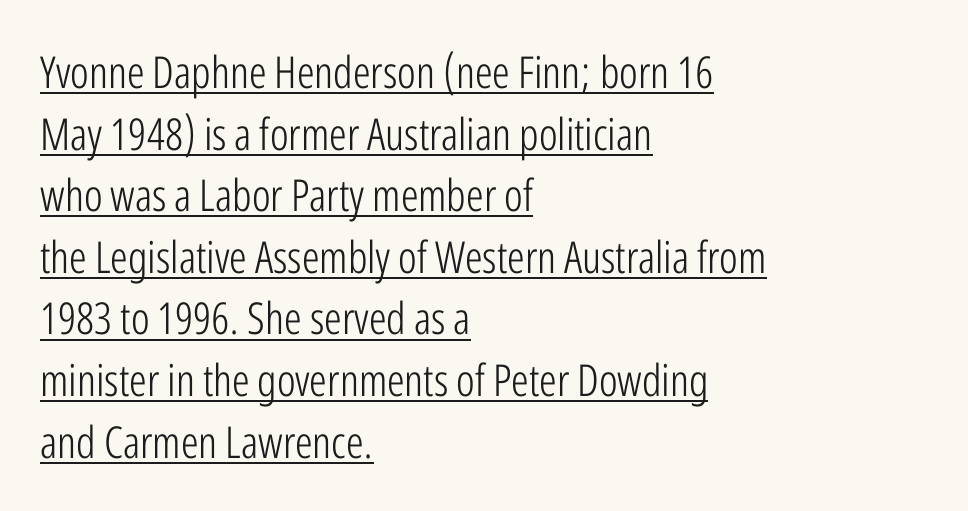
The image shows 44 px light, condensed sans-serif type, upright; set left-aligned, normal line spacing (1.4x), normal letter spacing, underlined; low stroke contrast and a medium x-height.
